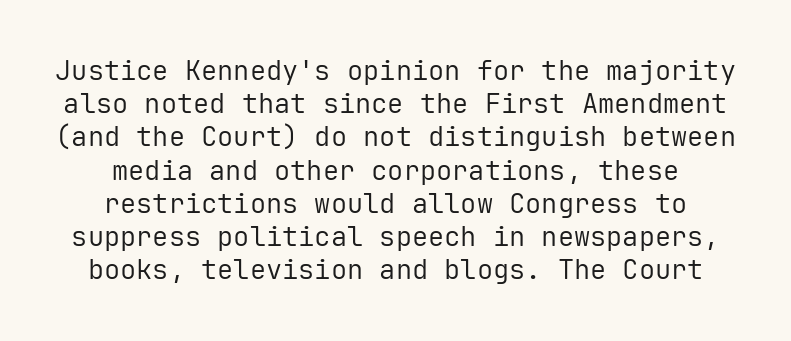
The image shows 27 px text type, upright; set centered, line spacing 1.23x, normal letter spacing, not underlined.
